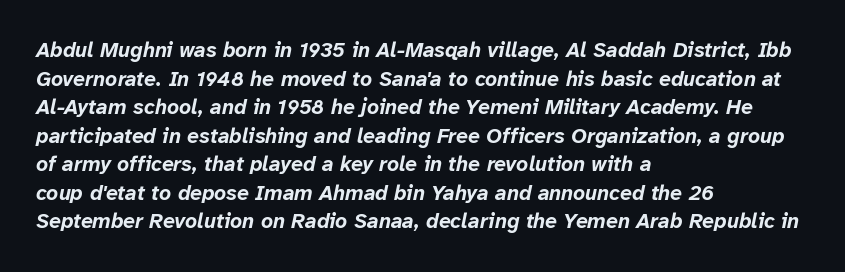
The image shows 21 px bold type, italic (leaning right); set left-aligned, normal line spacing (1.36x), normal letter spacing, not underlined.
